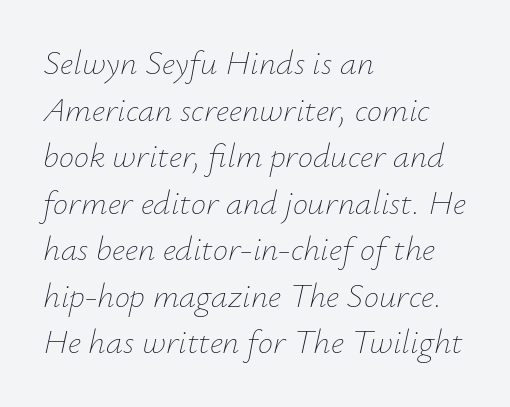
{"italic": "yes", "lean": "right", "slant_degrees": 12, "bold": "no", "weight": "thin", "width": "normal", "stroke_contrast": "low", "x_height": "small", "monospaced": "no", "underline": "no", "align": "left", "line_spacing": "normal", "line_spacing_ratio": 1.37, "letter_spacing": "normal", "letter_spacing_em": 0.0, "glyph_px": 34}
